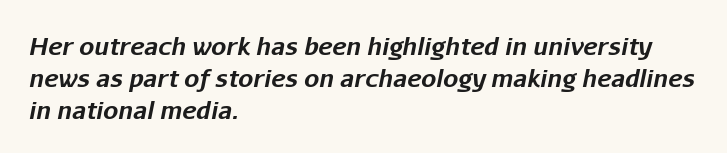
{"italic": "yes", "lean": "right", "slant_degrees": 11, "bold": "yes", "underline": "no", "align": "left", "line_spacing": "normal", "line_spacing_ratio": 1.33, "letter_spacing": "normal", "letter_spacing_em": 0.0, "glyph_px": 24}
